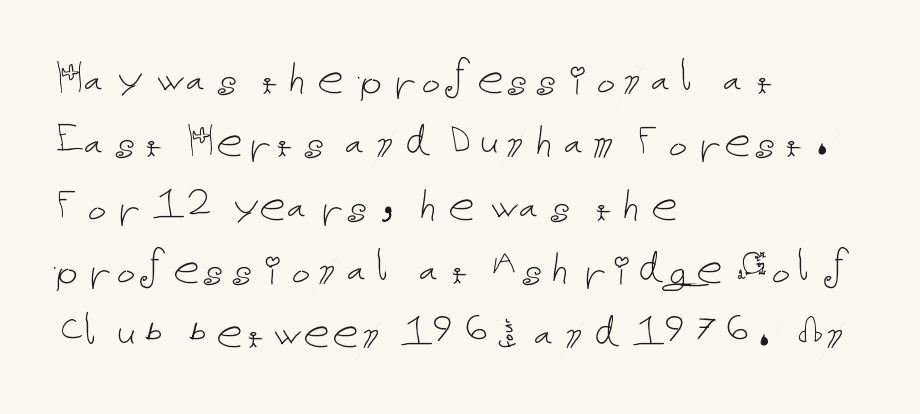
The image shows 52 px thin type, upright; set left-aligned, line spacing 1.22x, normal letter spacing, not underlined; low stroke contrast and a medium x-height.
